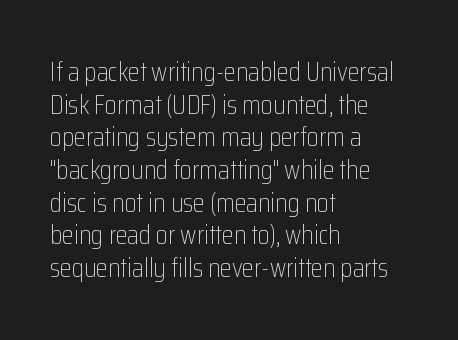
{"italic": "no", "bold": "no", "underline": "no", "align": "left", "line_spacing_ratio": 1.21, "letter_spacing": "normal", "letter_spacing_em": 0.0, "glyph_px": 27}
